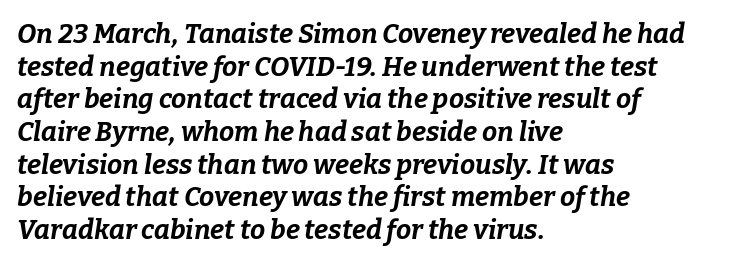
The horizontal fit of the characters is conventional and even. Every character sits at an angle, as italics do. A classic flush-left, rag-right setting is used for this passage. A full-strength bold gives these letters their thick strokes.
